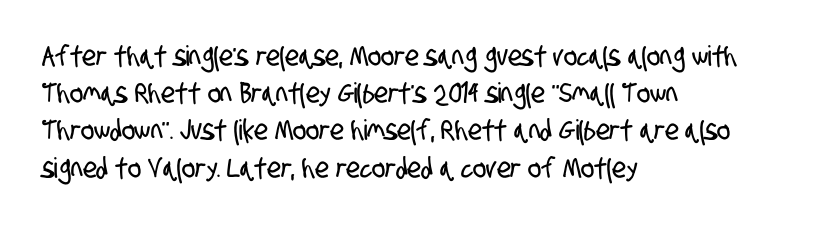
The image shows 28 px condensed sans-serif type; set left-aligned, normal line spacing (1.33x), normal letter spacing, not underlined; low stroke contrast and a large x-height.
